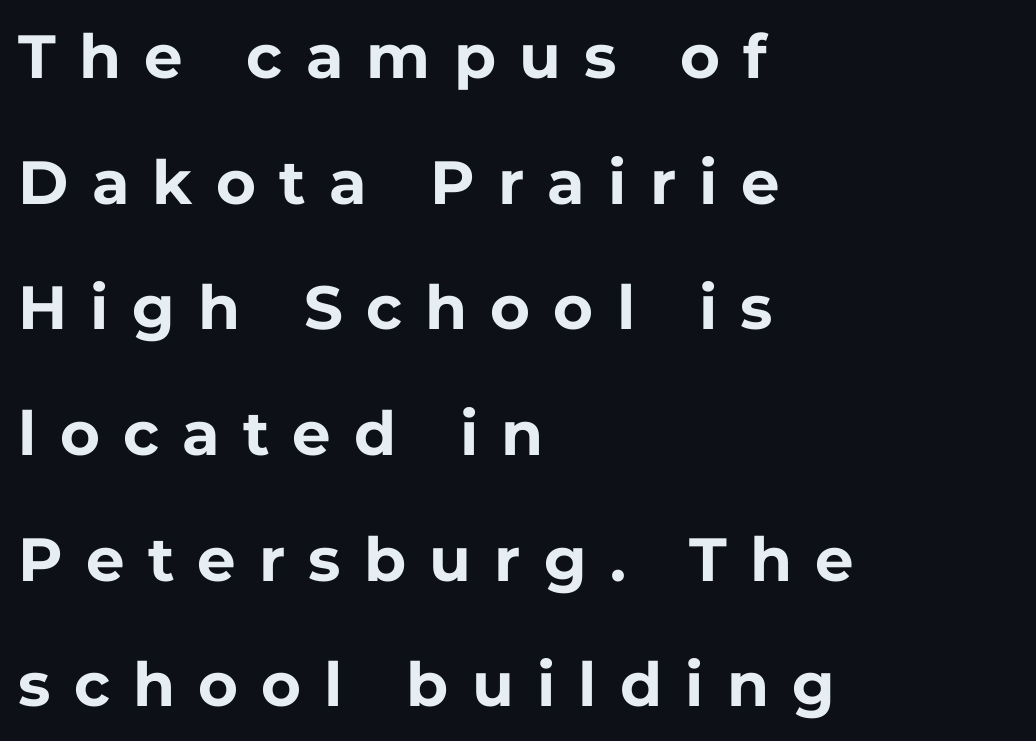
Q: Is the text bold? A: Yes.
Q: Is the text italic (slanted)? A: No, it is upright.
Q: Is the typeface a serif or a sans-serif typeface? A: Sans-serif.
Q: Is the text underlined? A: No.
Q: How is the paragraph aligned? A: Left-aligned.
Q: Is the spacing between letters normal or unusually wide? A: Unusually wide.
Q: Is the spacing between lines tight, normal or loose? A: Loose.
Q: Width (condensed, normal, or wide)? A: Normal.
Q: Stroke contrast? A: Low.
Q: x-height? A: Medium.
Q: Monospaced? A: No.
